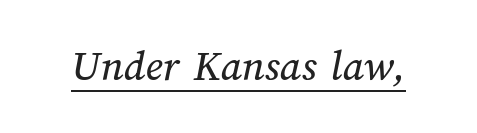
{"width": "normal", "stroke_contrast": "medium", "x_height": "medium", "monospaced": "no", "underline": "yes", "letter_spacing": "normal", "letter_spacing_em": 0.0, "glyph_px": 44}
